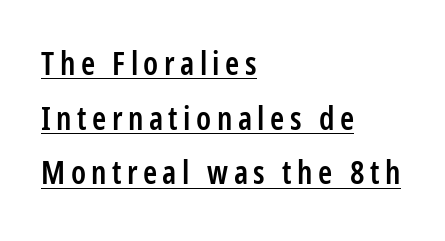
The image shows 32 px semibold, condensed sans-serif type, upright; set left-aligned, line spacing 1.71x, underlined; low stroke contrast and a medium x-height.
